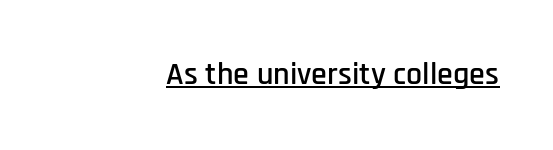
The image shows 32 px condensed sans-serif type, upright; set right-aligned, normal letter spacing, underlined; low stroke contrast and a large x-height.
